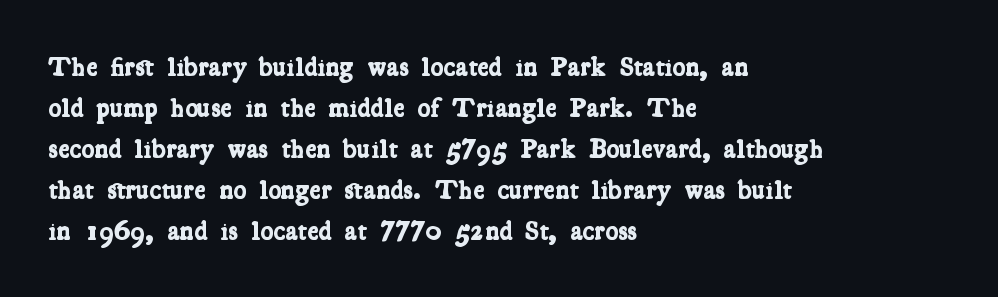
Q: Is the text bold? A: Yes.
Q: Is the text underlined? A: No.
Q: How is the paragraph aligned? A: Left-aligned.
Q: Is the spacing between letters normal or unusually wide? A: Normal.
Q: Is the spacing between lines tight, normal or loose? A: Normal.
